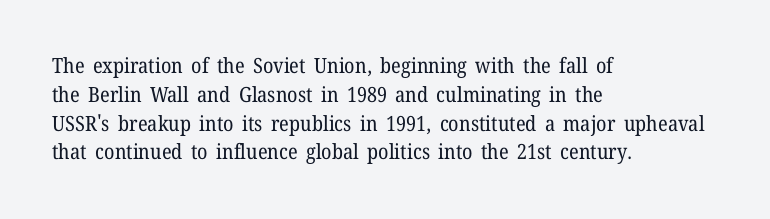
Q: Is the text bold? A: No.
Q: Is the text italic (slanted)? A: No, it is upright.
Q: Is the text underlined? A: No.
Q: How is the paragraph aligned? A: Left-aligned.
Q: Is the spacing between letters normal or unusually wide? A: Normal.
Q: Is the spacing between lines tight, normal or loose? A: Normal.
